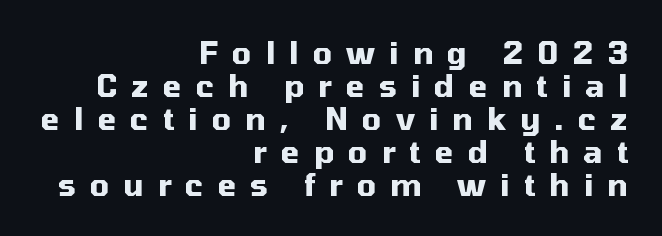
Q: Is the text bold? A: Yes.
Q: Is the text italic (slanted)? A: No, it is upright.
Q: Is the typeface a serif or a sans-serif typeface? A: Sans-serif.
Q: Is the text underlined? A: No.
Q: How is the paragraph aligned? A: Right-aligned.
Q: Is the spacing between letters normal or unusually wide? A: Unusually wide.
Q: Is the spacing between lines tight, normal or loose? A: Tight.
Q: Width (condensed, normal, or wide)? A: Normal.
Q: Stroke contrast? A: Medium.
Q: x-height? A: Medium.
Q: Monospaced? A: No.
